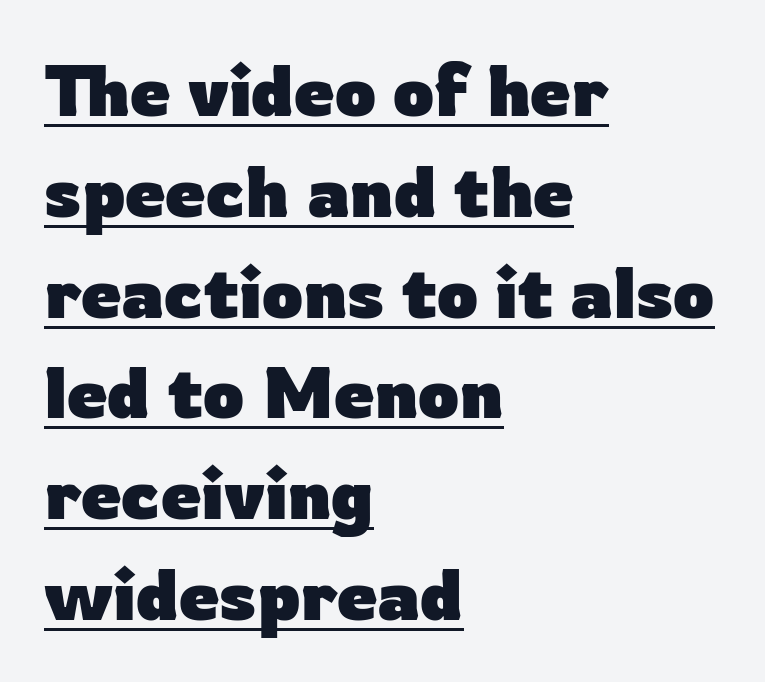
The passage is arranged the way most books set body copy — flush left. These lines are rendered in a variable-pitch font. Is the letter spacing exaggerated? No — it looks like the ordinary default. Is there an underline? Yes — a line sits under the letters.
